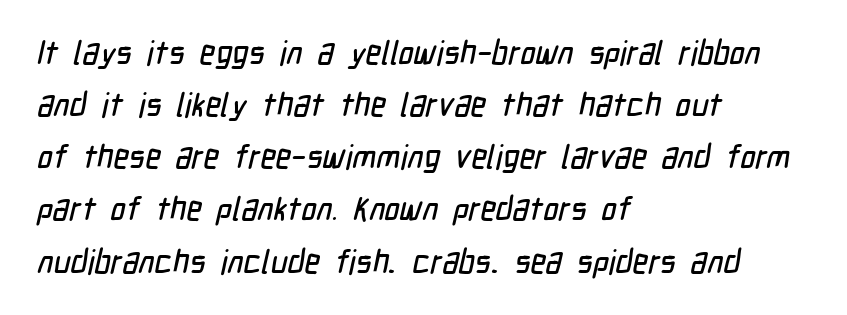
Q: Is the typeface a serif or a sans-serif typeface? A: Sans-serif.
Q: Is the text underlined? A: No.
Q: How is the paragraph aligned? A: Left-aligned.
Q: Is the spacing between letters normal or unusually wide? A: Normal.
Q: Is the spacing between lines tight, normal or loose? A: Normal.
Q: Width (condensed, normal, or wide)? A: Condensed.
Q: Stroke contrast? A: Low.
Q: x-height? A: Medium.
Q: Monospaced? A: No.
